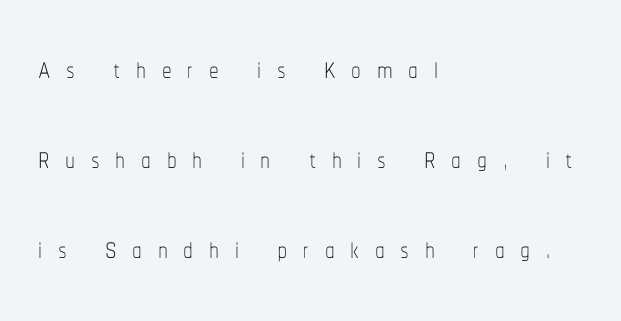
This sample has the flowing, uneven cadence of proportional lettering. Clear beneath every line of the passage. The rendering inserts visible extra space after every character. Visually the block forms a straight wall on the left and a jagged coastline on the right. Quick note: not italic, upright. Vertical spacing — loose.
